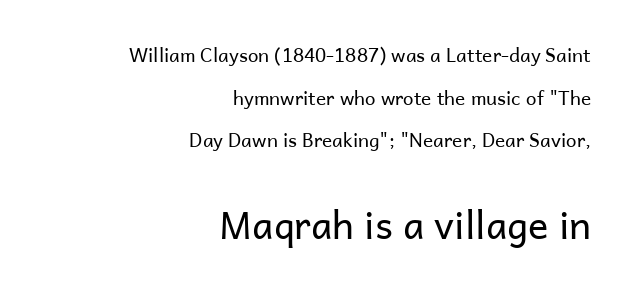
Glance below the letters and you will spot only blank space. Teacher's note: observe the even right margin — that is flush-right alignment. Regarding serifs, this sample does without them. Designer's note — italics off, roman on. The passage shown is typed in a proportional face where columns would drift. The leading is generous, giving the passage an open texture.
